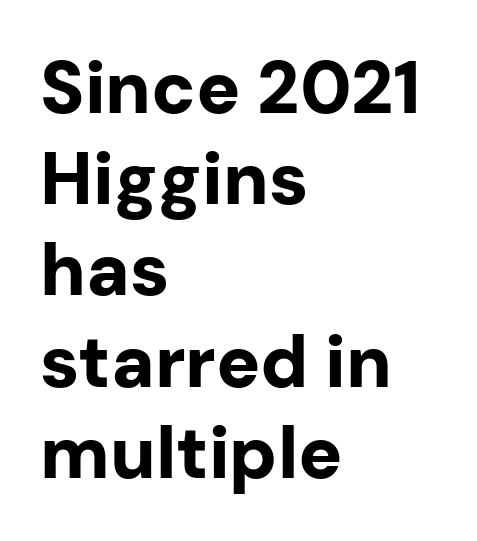
Italic? Not at all — the glyphs are vertical. The space directly below the letters is spotless. Compared with a centered layout, this one pins lines to the left instead. Examine the stroke ends and you'll find no serifs. No extra tracking has been applied to these lines. The rendering uses natural spacing where letterforms have individual widths.
